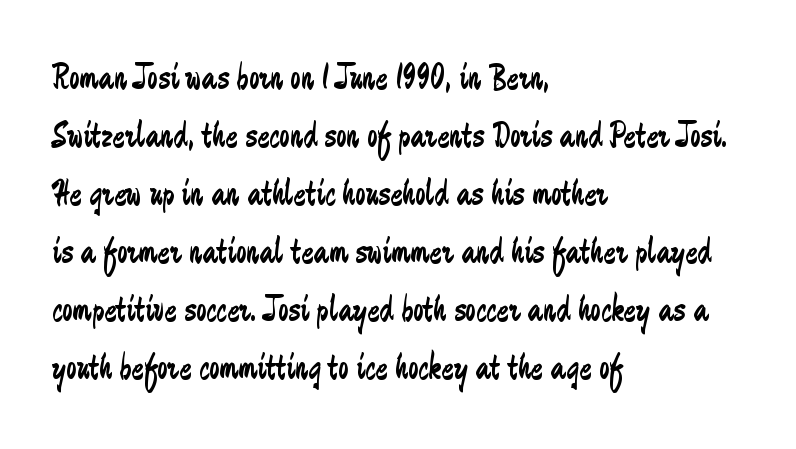
{"serif": "no", "bold": "no", "weight": "regular", "width": "condensed", "stroke_contrast": "low", "x_height": "small", "monospaced": "no", "underline": "no", "align": "left", "line_spacing": "normal", "line_spacing_ratio": 1.57, "letter_spacing": "normal", "letter_spacing_em": 0.0, "glyph_px": 37}
